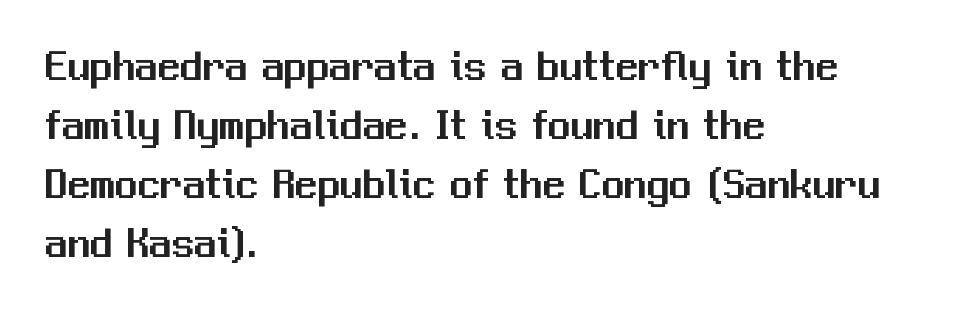
{"serif": "no", "italic": "no", "width": "normal", "stroke_contrast": "medium", "x_height": "medium", "monospaced": "no", "underline": "no", "align": "left", "line_spacing": "normal", "line_spacing_ratio": 1.31, "letter_spacing": "normal", "letter_spacing_em": 0.0, "glyph_px": 45}
